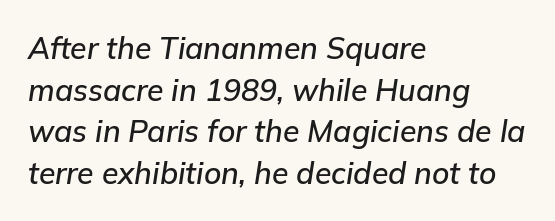
If you drew a ruler down the left edge, every line would touch it. The space directly below the letters is spotless. Spacing between characters is what you'd get straight out of the box. The face used here has a pronounced slope to its letters. Each new line begins a customary step beneath the previous one. This sample has the flowing, uneven cadence of proportional lettering.
